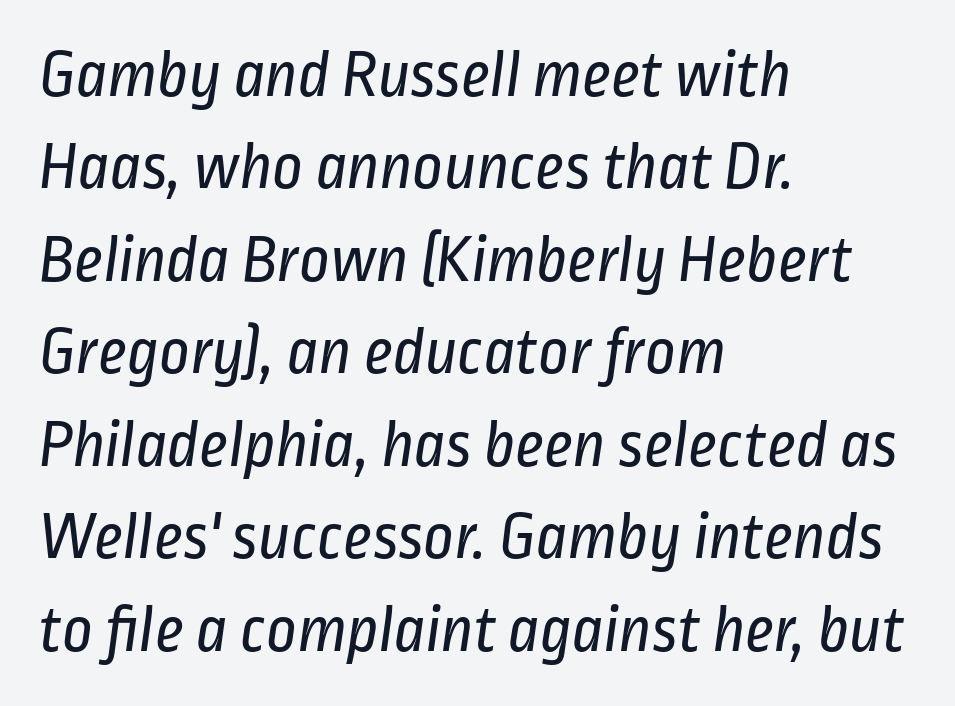
The image shows 67 px regular-weight, condensed sans-serif type; set left-aligned, normal line spacing (1.38x), normal letter spacing, not underlined; low stroke contrast and a medium x-height.
